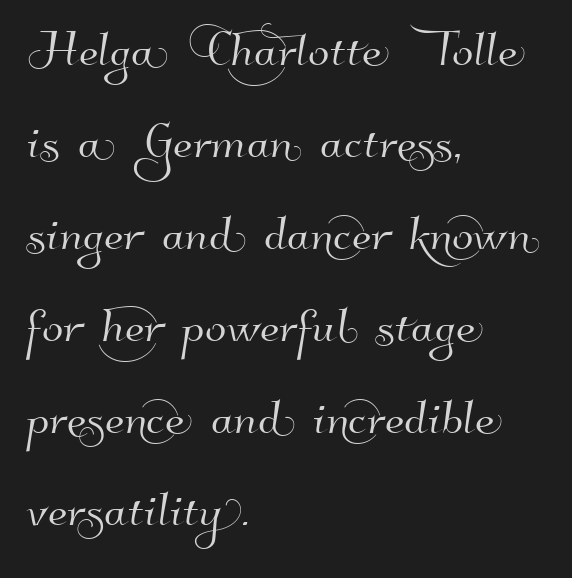
{"serif": "no", "width": "normal", "stroke_contrast": "high", "x_height": "small", "monospaced": "no", "underline": "no", "align": "left", "line_spacing": "normal", "line_spacing_ratio": 1.46, "letter_spacing": "normal", "letter_spacing_em": 0.0, "glyph_px": 63}
